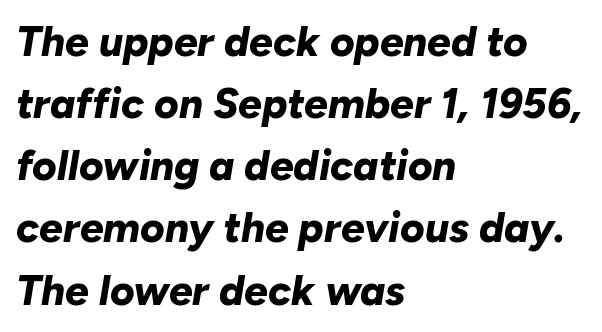
The image shows 42 px bold type, italic (leaning right); set left-aligned, normal line spacing (1.48x), normal letter spacing, not underlined; low stroke contrast and a medium x-height.
